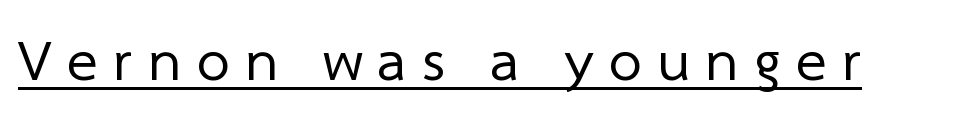
Q: Is the text bold? A: No.
Q: Is the typeface a serif or a sans-serif typeface? A: Sans-serif.
Q: Is the text underlined? A: Yes.
Q: Is the spacing between letters normal or unusually wide? A: Unusually wide.
Q: Width (condensed, normal, or wide)? A: Normal.
Q: Stroke contrast? A: Low.
Q: x-height? A: Medium.
Q: Monospaced? A: No.
